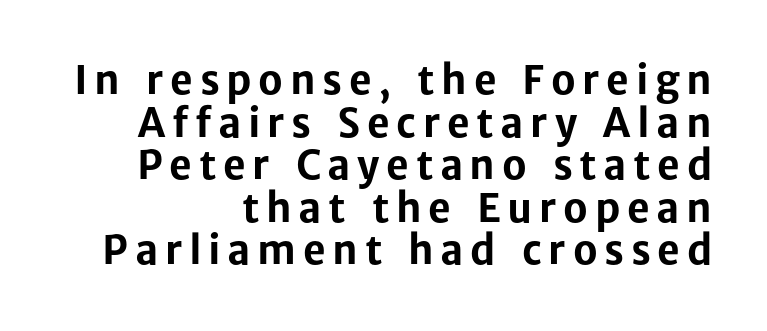
Underlining? Definitely not there. Leading is clearly below the norm, producing a dense column. The text block is weighted toward the right margin, trailing off unevenly leftward. The font is running at its bold setting. When letters stand straight like this, we call the style roman or upright.
